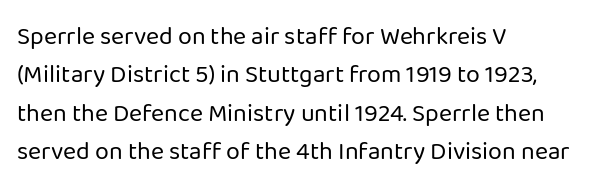
Q: Is the text bold? A: No.
Q: Is the text italic (slanted)? A: No, it is upright.
Q: Is the text underlined? A: No.
Q: How is the paragraph aligned? A: Left-aligned.
Q: Is the spacing between letters normal or unusually wide? A: Normal.
Q: Is the spacing between lines tight, normal or loose? A: Normal.
